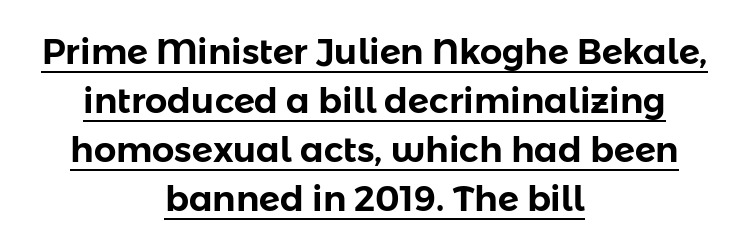
{"serif": "no", "italic": "no", "width": "normal", "stroke_contrast": "low", "x_height": "medium", "monospaced": "no", "underline": "yes", "align": "center", "line_spacing": "normal", "line_spacing_ratio": 1.4, "letter_spacing": "normal", "letter_spacing_em": 0.0, "glyph_px": 35}
